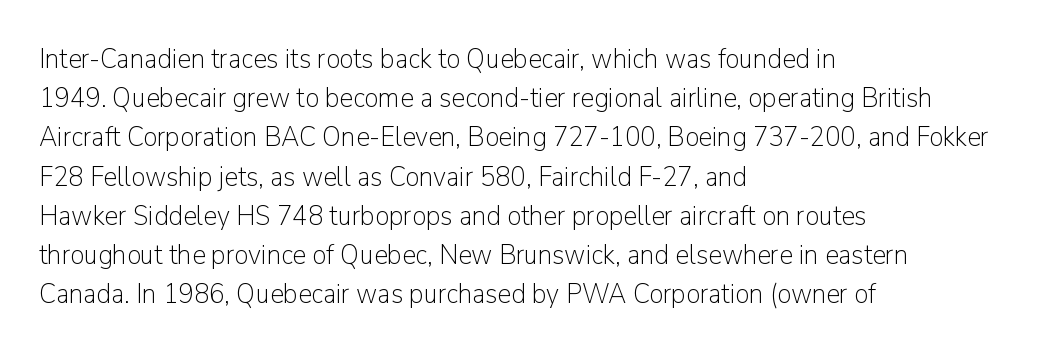
{"serif": "no", "italic": "no", "bold": "no", "weight": "light", "width": "normal", "stroke_contrast": "low", "x_height": "medium", "monospaced": "no", "underline": "no", "align": "left", "line_spacing": "normal", "line_spacing_ratio": 1.4, "letter_spacing": "normal", "letter_spacing_em": 0.0, "glyph_px": 28}
